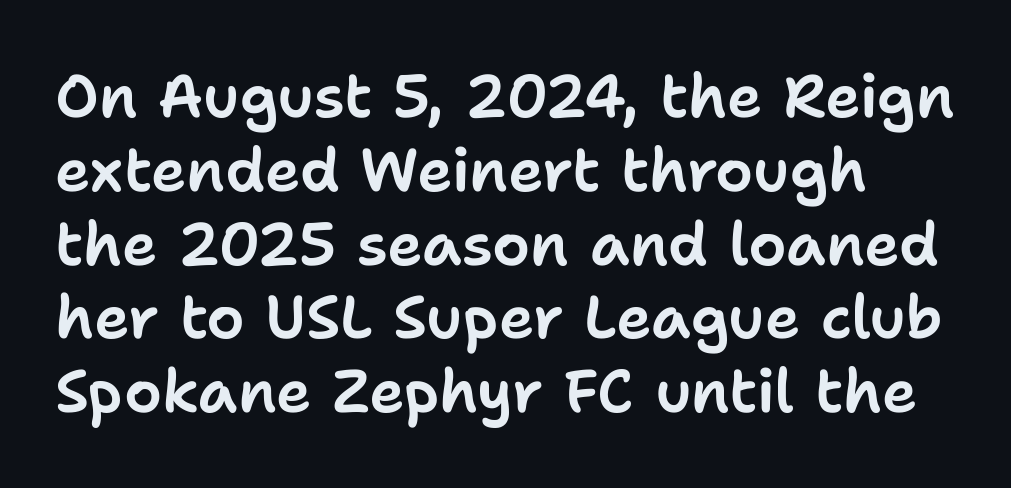
The image shows 60 px sans-serif type, upright; set line spacing 1.23x, normal letter spacing, not underlined; low stroke contrast and a medium x-height.
